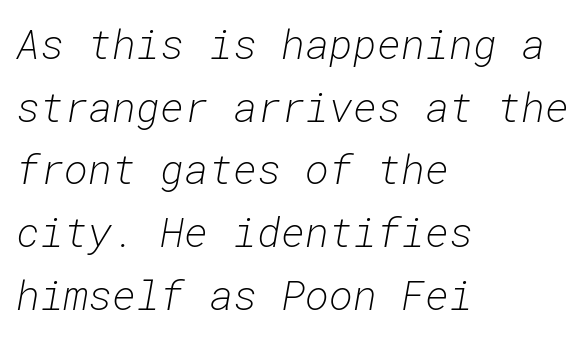
The image shows 41 px light type, italic (leaning right), monospaced; set left-aligned, normal line spacing (1.53x), normal letter spacing, not underlined; low stroke contrast and a medium x-height.
